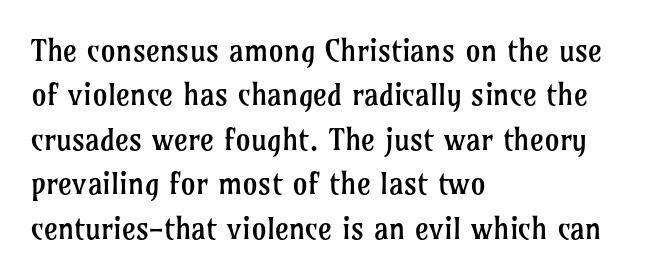
{"serif": "yes", "italic": "no", "bold": "no", "weight": "regular", "width": "normal", "stroke_contrast": "low", "x_height": "medium", "monospaced": "no", "underline": "no", "align": "left", "line_spacing": "normal", "line_spacing_ratio": 1.48, "letter_spacing": "normal", "letter_spacing_em": 0.0, "glyph_px": 30}
